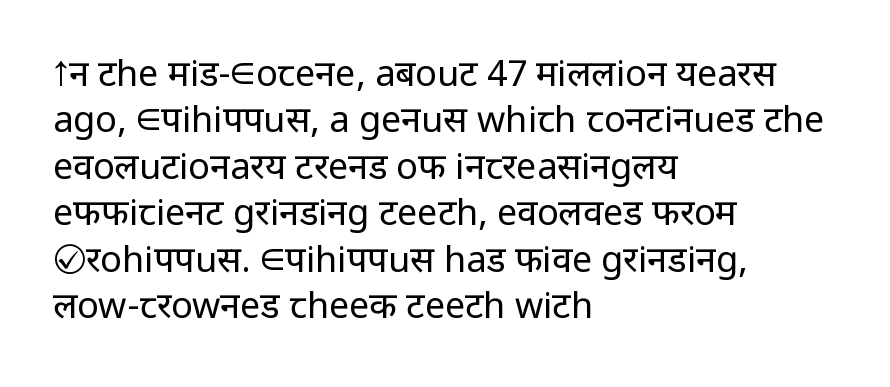
The image shows 36 px regular-weight sans-serif type, upright; set left-aligned, normal line spacing (1.29x), normal letter spacing, not underlined; low stroke contrast and a medium x-height.
